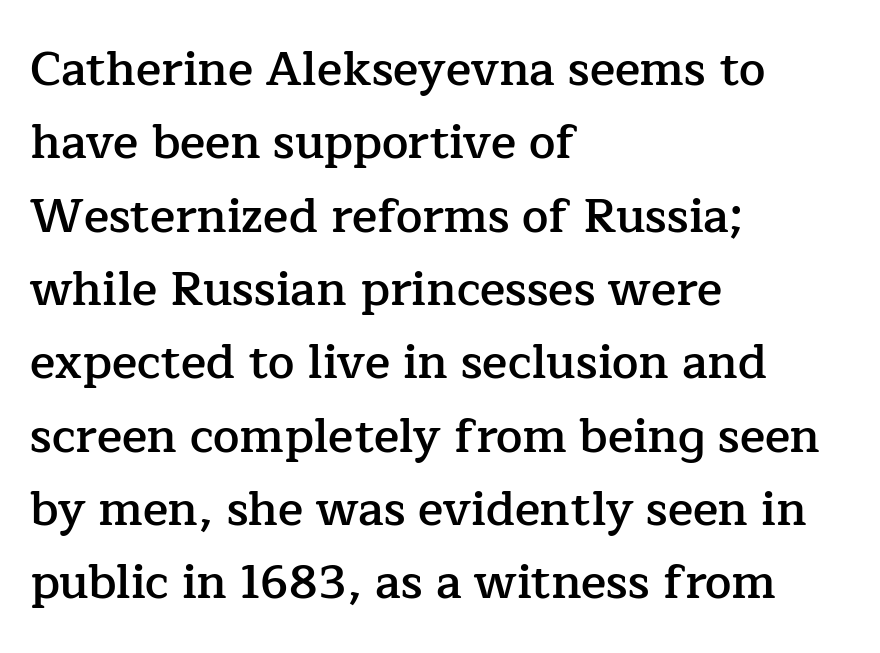
The image shows 47 px semibold serif type, upright; set left-aligned, normal line spacing (1.56x), normal letter spacing, not underlined; low stroke contrast and a medium x-height.
